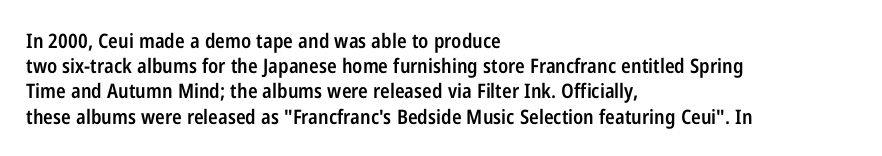
Caption: multi-line text, flush left, ragged right. Is the type bold? Partly — it's a semibold, heavier than regular but not fully bold. The rendering keeps characters at their native spacing. Is there any slant? The stems are plumb. Compared with typical paragraphs, the rows here are spaced about the same.
